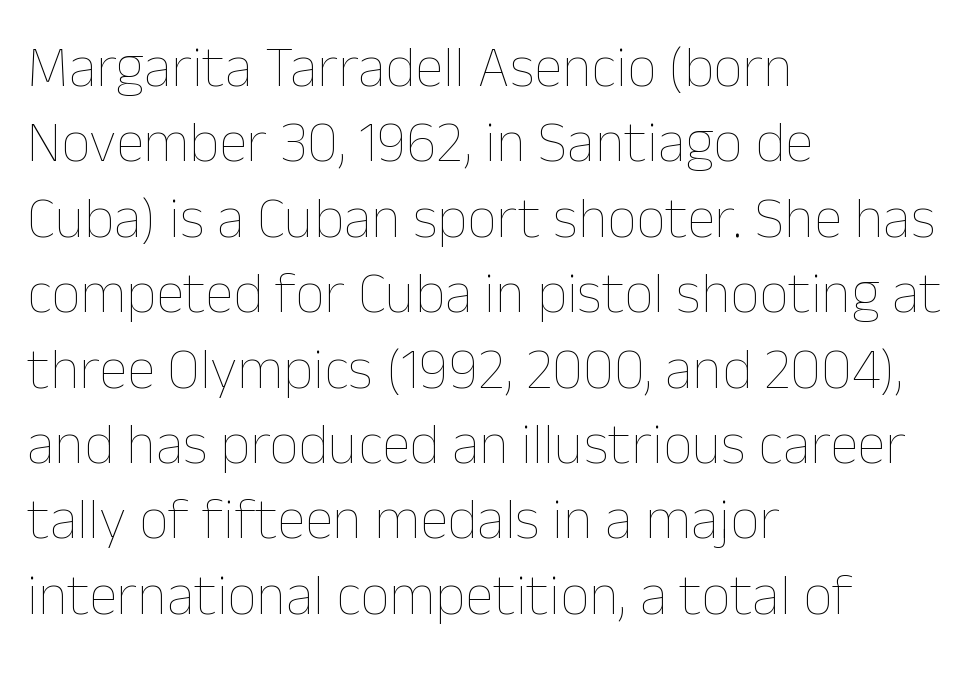
{"italic": "no", "bold": "no", "weight": "thin", "width": "normal", "stroke_contrast": "low", "x_height": "medium", "monospaced": "no", "underline": "no", "align": "left", "line_spacing": "normal", "line_spacing_ratio": 1.3, "letter_spacing": "normal", "letter_spacing_em": 0.0, "glyph_px": 58}
